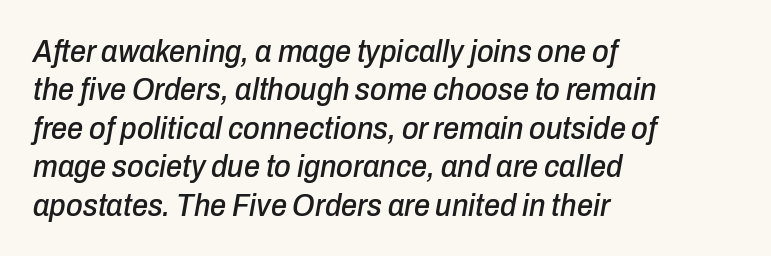
Q: Is the text italic (slanted)? A: Yes, it leans right by about 10 degrees.
Q: Is the text underlined? A: No.
Q: How is the paragraph aligned? A: Left-aligned.
Q: Is the spacing between letters normal or unusually wide? A: Normal.
Q: Width (condensed, normal, or wide)? A: Condensed.
Q: Stroke contrast? A: Low.
Q: x-height? A: Medium.
Q: Monospaced? A: No.
